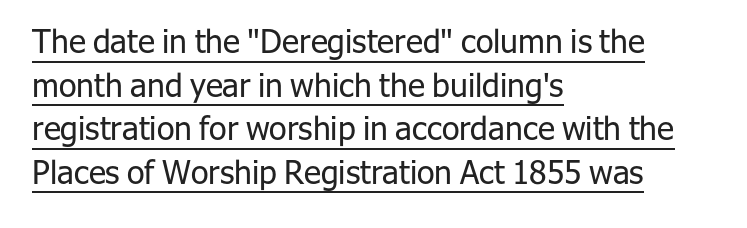
Q: Is the text bold? A: No.
Q: Is the text italic (slanted)? A: No, it is upright.
Q: Is the typeface a serif or a sans-serif typeface? A: Sans-serif.
Q: Is the text underlined? A: Yes.
Q: How is the paragraph aligned? A: Left-aligned.
Q: Is the spacing between letters normal or unusually wide? A: Normal.
Q: Is the spacing between lines tight, normal or loose? A: Normal.
Q: Width (condensed, normal, or wide)? A: Normal.
Q: Stroke contrast? A: Low.
Q: x-height? A: Medium.
Q: Monospaced? A: No.
